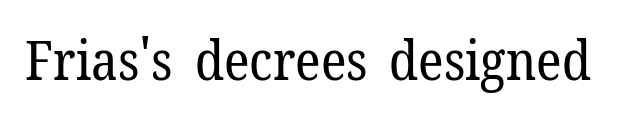
The image shows 55 px regular-weight serif type, upright; set normal letter spacing, not underlined; low stroke contrast and a medium x-height.
